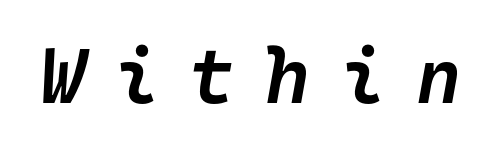
A typesetter would mark this as italic. Letter spacing: wide. The letters march in equal steps, a hallmark of fixed-pitch type. These words are printed semibold, heavier than regular yet not bold. Quick note: underline off.
